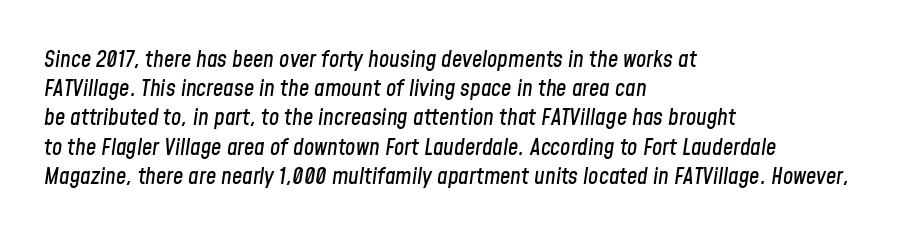
The designer left line spacing at the default. The rendering applies a slant to the glyphs. Casual observation: everything's shoved over to the left. No extra tracking has been applied to these lines. The gap between lines stays unmarked.
